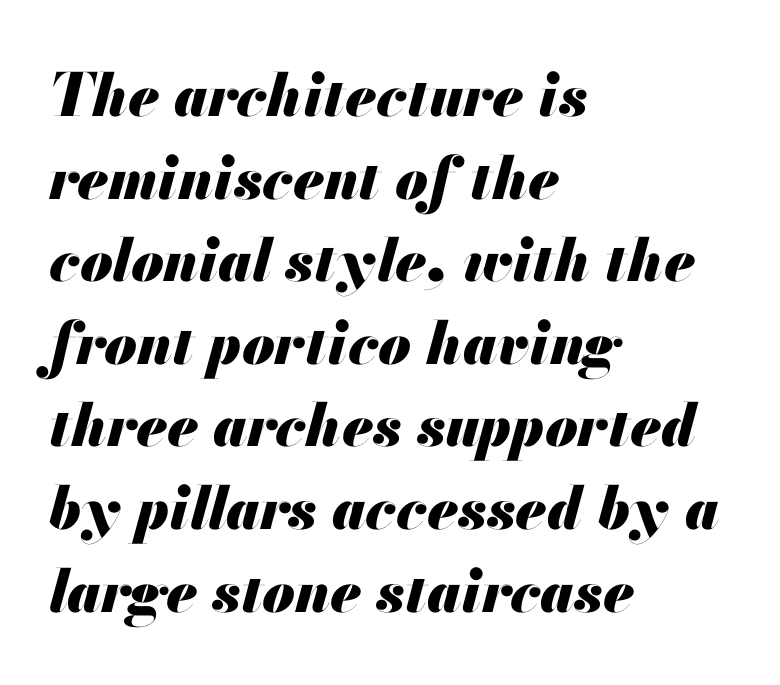
The image shows 59 px heavy type, italic (leaning right); set left-aligned, normal line spacing (1.4x), normal letter spacing, not underlined; medium stroke contrast and a small x-height.
